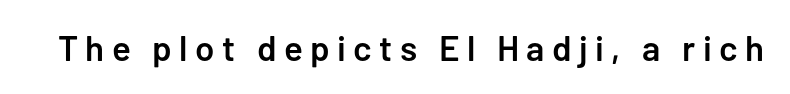
The image shows 35 px semibold sans-serif type, upright; set unusually wide letter spacing (+0.21 em), not underlined; low stroke contrast and a medium x-height.
